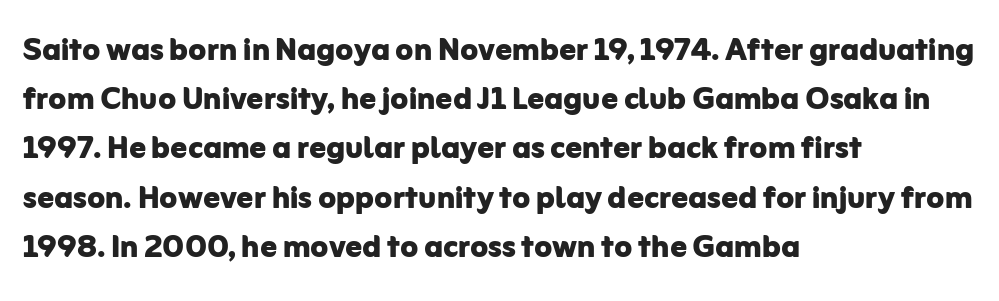
The image shows 41 px bold sans-serif type, upright; set left-aligned, line spacing 1.2x, normal letter spacing, not underlined; low stroke contrast and a medium x-height.
